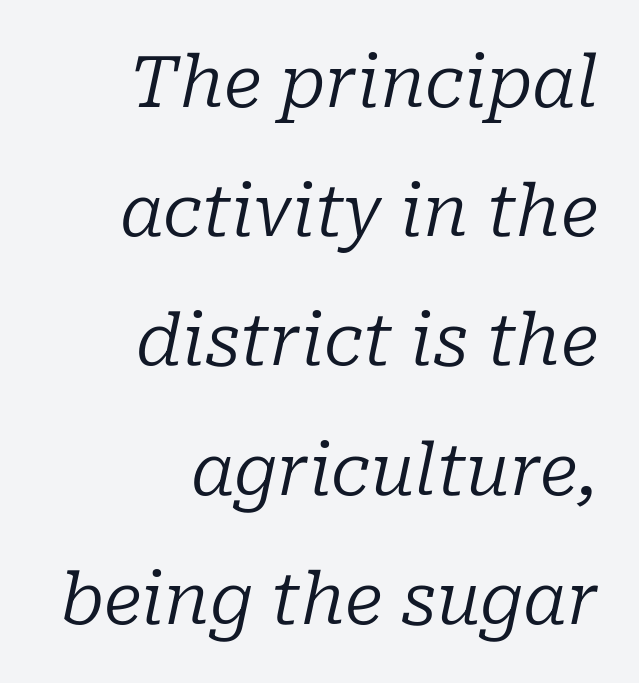
Every character sits at an angle, as italics do. Unlike a clean sans, this face finishes its strokes with serifs. Summary of weight: not heavy and not bold. Standard letterfit; no display-style spreading of the glyphs. Plain, unruled lines of type. Think of a printed novel: that variable character pitch is what you see here.
